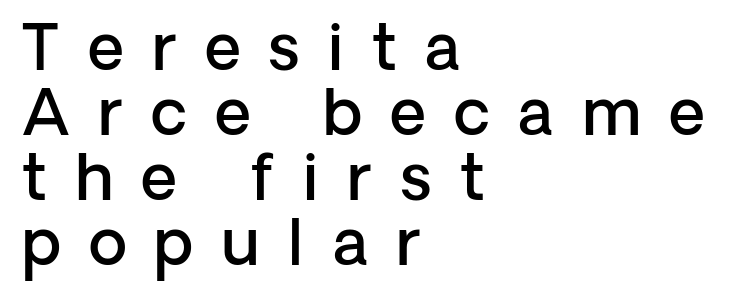
The image shows 63 px semibold sans-serif type, upright; set left-aligned, tight line spacing (1.03x), unusually wide letter spacing (+0.45 em), not underlined; low stroke contrast and a medium x-height.
